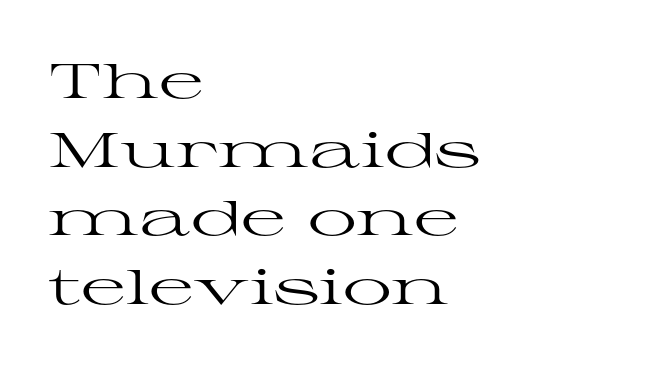
{"serif": "yes", "italic": "no", "bold": "no", "weight": "regular", "width": "wide", "stroke_contrast": "high", "x_height": "medium", "monospaced": "no", "underline": "no", "align": "left", "line_spacing": "normal", "line_spacing_ratio": 1.4, "letter_spacing": "normal", "letter_spacing_em": 0.0, "glyph_px": 49}
